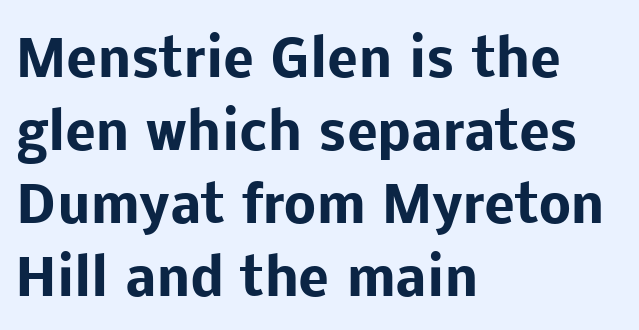
The image shows 51 px heavy sans-serif type, upright; set left-aligned, normal line spacing (1.43x), normal letter spacing, not underlined; low stroke contrast and a medium x-height.
